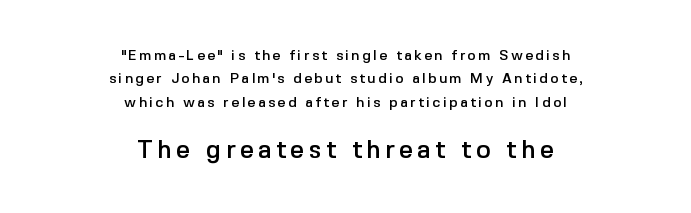
The image shows 25 px text type, upright; set centered, normal line spacing (1.67x), not underlined; the second (bottom) block is 1.79x larger.
